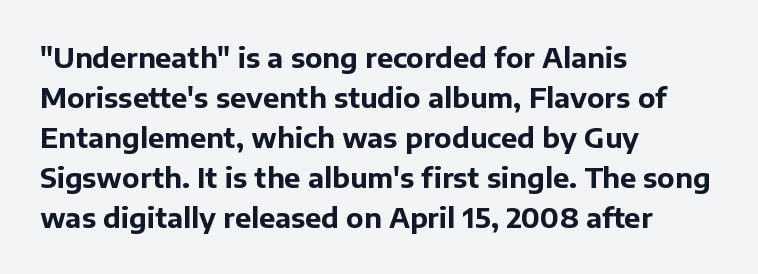
Q: Is the text bold? A: Yes.
Q: Is the text italic (slanted)? A: No, it is upright.
Q: Is the text underlined? A: No.
Q: How is the paragraph aligned? A: Left-aligned.
Q: Is the spacing between letters normal or unusually wide? A: Normal.
Q: Is the spacing between lines tight, normal or loose? A: Normal.
